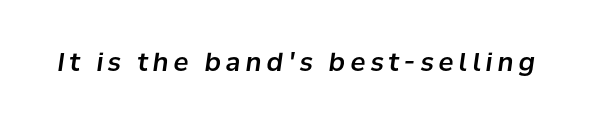
The image shows 25 px text type, italic (leaning right); set unusually wide letter spacing (+0.2 em), not underlined.
